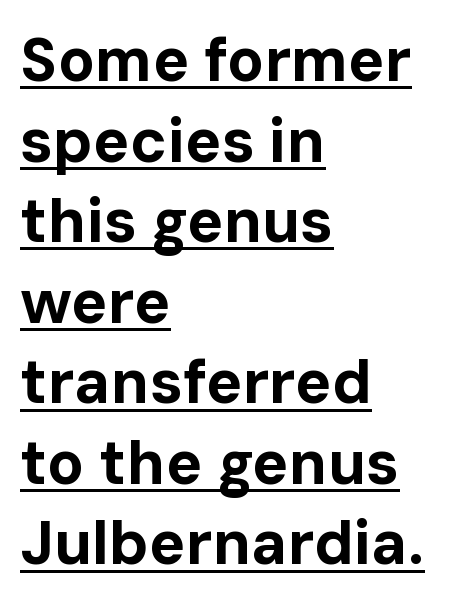
{"serif": "no", "italic": "no", "bold": "yes", "weight": "bold", "width": "normal", "stroke_contrast": "low", "x_height": "medium", "monospaced": "no", "underline": "yes", "align": "left", "line_spacing": "normal", "line_spacing_ratio": 1.32, "letter_spacing": "normal", "letter_spacing_em": 0.0, "glyph_px": 61}
